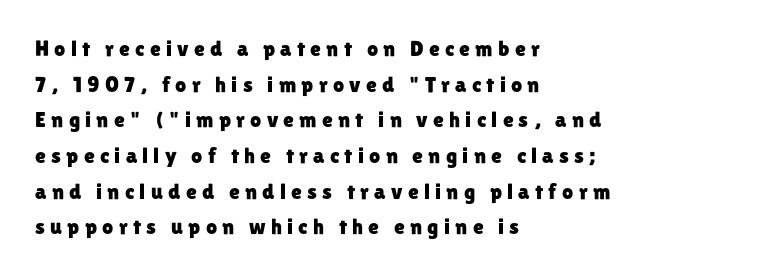
{"italic": "no", "underline": "no", "align": "left", "line_spacing": "normal", "line_spacing_ratio": 1.62, "letter_spacing": "wide", "letter_spacing_em": 0.24, "glyph_px": 22}
